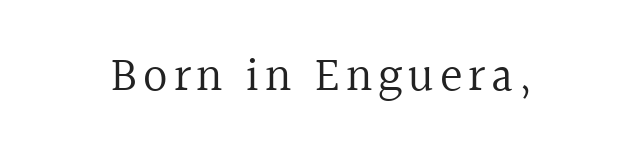
{"serif": "yes", "italic": "no", "bold": "no", "weight": "regular", "width": "normal", "x_height": "medium", "monospaced": "no", "underline": "no", "align": "center", "glyph_px": 48}
